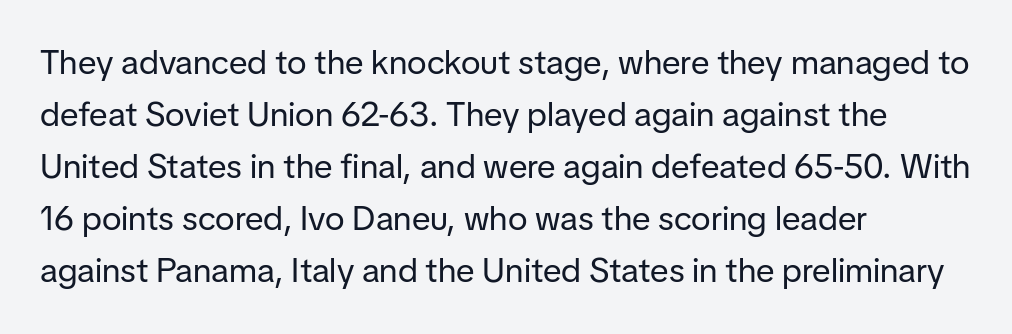
Check where the strokes stop: nothing finishes them off — pure sans. Typeset ragged right — the left edge is the straight one. The weight would be labelled regular, book, light, or lighter still. The passage shown is typed in a proportional face where columns would drift. Posture: upright roman.
